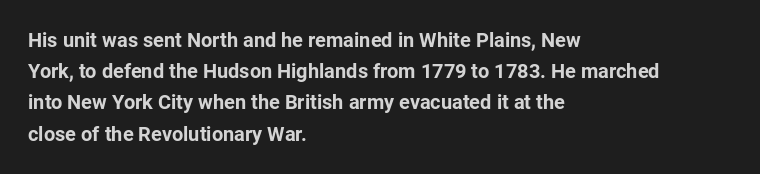
Q: Is the text bold? A: Yes.
Q: Is the text italic (slanted)? A: No, it is upright.
Q: Is the text underlined? A: No.
Q: How is the paragraph aligned? A: Left-aligned.
Q: Is the spacing between letters normal or unusually wide? A: Normal.
Q: Is the spacing between lines tight, normal or loose? A: Normal.
